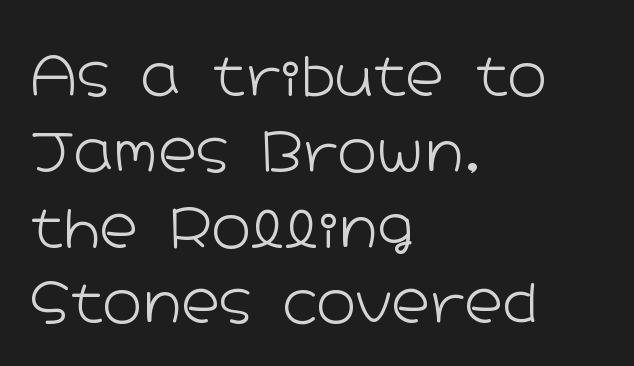
Q: Is the text bold? A: No.
Q: Is the text italic (slanted)? A: No, it is upright.
Q: Is the typeface a serif or a sans-serif typeface? A: Sans-serif.
Q: Is the text underlined? A: No.
Q: How is the paragraph aligned? A: Left-aligned.
Q: Is the spacing between letters normal or unusually wide? A: Normal.
Q: Is the spacing between lines tight, normal or loose? A: Normal.
Q: Width (condensed, normal, or wide)? A: Wide.
Q: Stroke contrast? A: Low.
Q: x-height? A: Medium.
Q: Monospaced? A: No.
